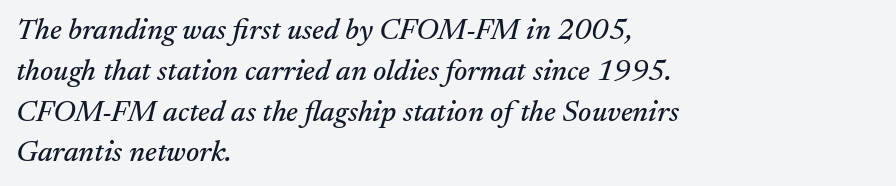
The lines in this sample share a left origin and differ only in where they stop. This is oblique type, the kind used for emphasis or titles. Type style note: has serifs. Here the designer chose a conventional face with non-uniform glyph widths. Glyph-to-glyph distance matches everyday printed text.
